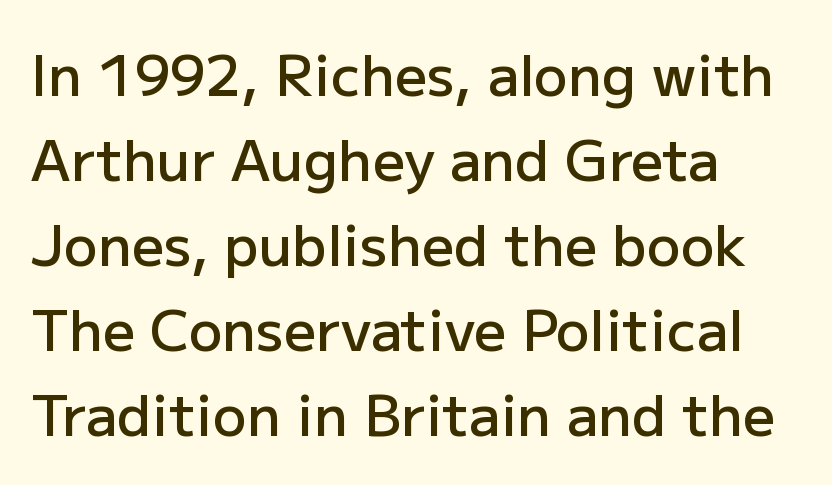
The image shows 56 px semibold sans-serif type, upright; set left-aligned, normal line spacing (1.52x), normal letter spacing, not underlined; low stroke contrast and a medium x-height.
